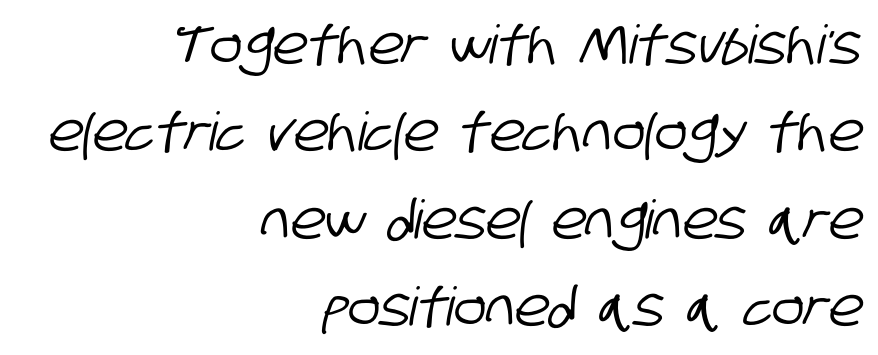
{"serif": "no", "width": "condensed", "stroke_contrast": "low", "x_height": "large", "monospaced": "no", "underline": "no", "align": "right", "line_spacing": "normal", "line_spacing_ratio": 1.65, "letter_spacing": "normal", "letter_spacing_em": 0.0, "glyph_px": 53}
